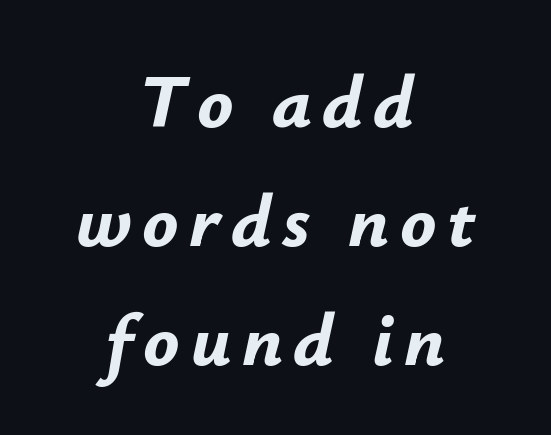
{"italic": "yes", "lean": "right", "slant_degrees": 12, "bold": "yes", "weight": "bold", "width": "normal", "stroke_contrast": "low", "x_height": "small", "monospaced": "no", "underline": "no", "align": "center", "line_spacing": "normal", "line_spacing_ratio": 1.59, "glyph_px": 75}
